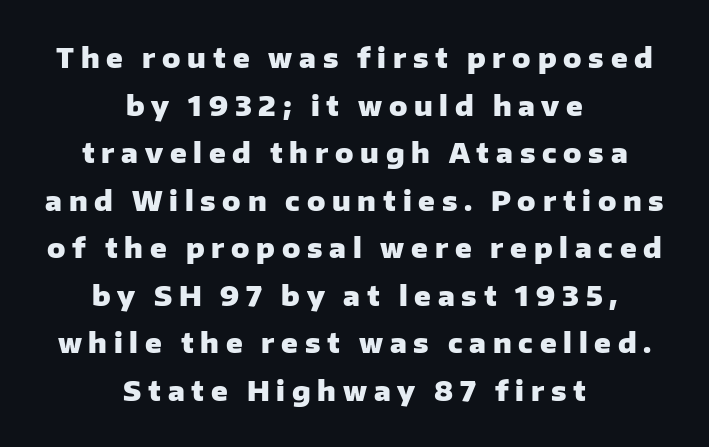
Q: Is the text bold? A: Yes.
Q: Is the text italic (slanted)? A: No, it is upright.
Q: Is the text underlined? A: No.
Q: How is the paragraph aligned? A: Centered.
Q: Is the spacing between letters normal or unusually wide? A: Unusually wide.
